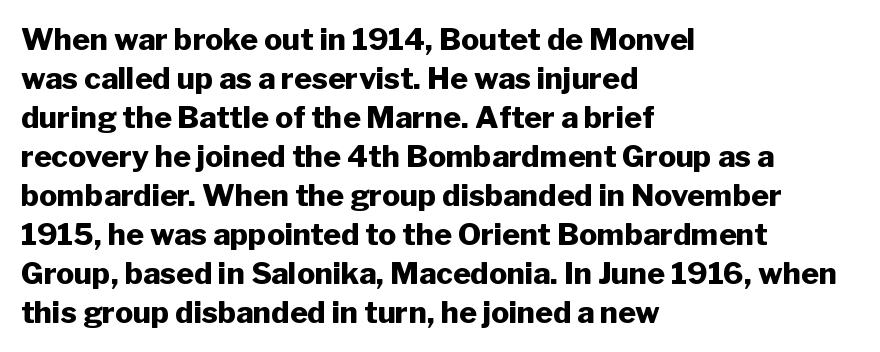
Q: Is the text bold? A: Yes.
Q: Is the text italic (slanted)? A: No, it is upright.
Q: Is the typeface a serif or a sans-serif typeface? A: Sans-serif.
Q: Is the text underlined? A: No.
Q: How is the paragraph aligned? A: Left-aligned.
Q: Is the spacing between letters normal or unusually wide? A: Normal.
Q: Is the spacing between lines tight, normal or loose? A: Normal.
Q: Width (condensed, normal, or wide)? A: Normal.
Q: Stroke contrast? A: Low.
Q: x-height? A: Medium.
Q: Monospaced? A: No.
